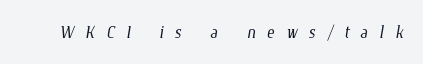
Q: Is the text bold? A: No.
Q: Is the text underlined? A: No.
Q: Is the spacing between letters normal or unusually wide? A: Unusually wide.
